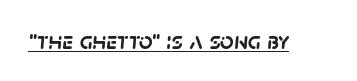
{"bold": "yes", "underline": "yes", "letter_spacing": "normal", "letter_spacing_em": 0.0, "glyph_px": 24}
